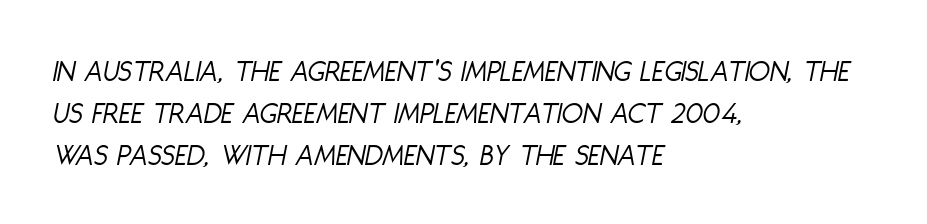
Q: Is the text bold? A: No.
Q: Is the text italic (slanted)? A: Yes, it leans right by about 11 degrees.
Q: Is the text underlined? A: No.
Q: How is the paragraph aligned? A: Left-aligned.
Q: Is the spacing between letters normal or unusually wide? A: Normal.
Q: Is the spacing between lines tight, normal or loose? A: Normal.
Q: Width (condensed, normal, or wide)? A: Condensed.
Q: Stroke contrast? A: Low.
Q: x-height? A: Large.
Q: Monospaced? A: No.
